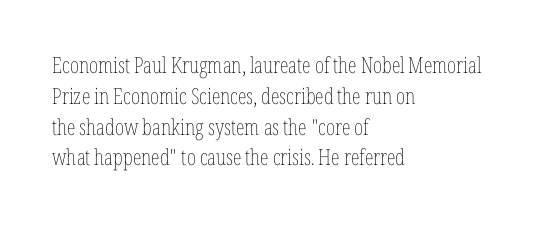
The image shows 22 px text type, upright; set left-aligned, normal line spacing (1.4x), normal letter spacing, not underlined.
